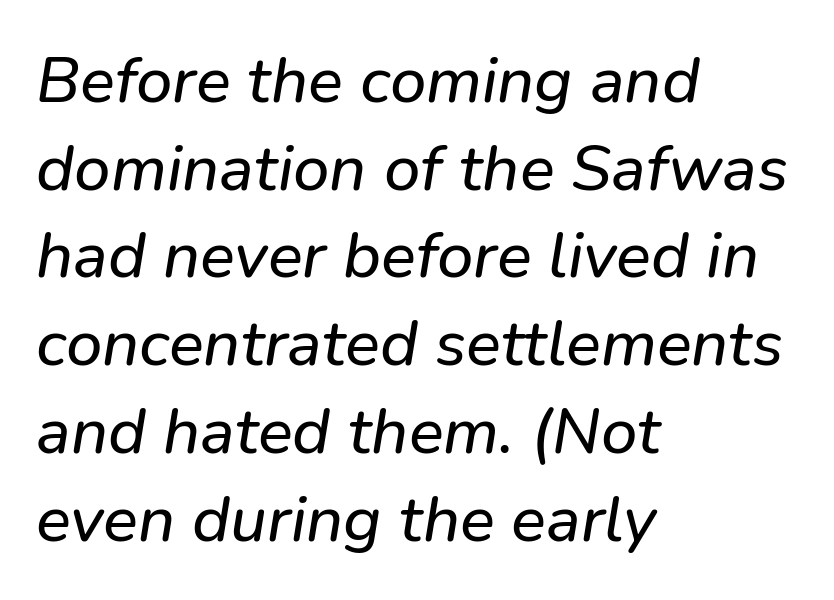
{"italic": "yes", "lean": "right", "slant_degrees": 9, "width": "normal", "stroke_contrast": "low", "x_height": "medium", "monospaced": "no", "underline": "no", "align": "left", "line_spacing": "normal", "line_spacing_ratio": 1.35, "letter_spacing": "normal", "letter_spacing_em": 0.0, "glyph_px": 65}
